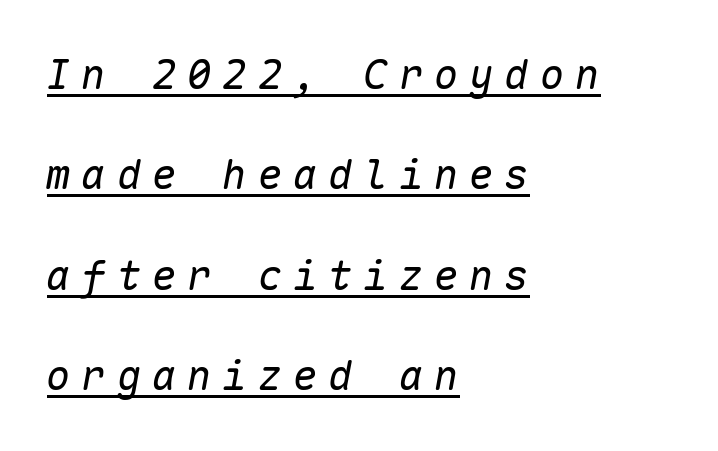
Q: Is the text bold? A: No.
Q: Is the text italic (slanted)? A: Yes, it leans right by about 10 degrees.
Q: Is the text underlined? A: Yes.
Q: How is the paragraph aligned? A: Left-aligned.
Q: Is the spacing between letters normal or unusually wide? A: Unusually wide.
Q: Is the spacing between lines tight, normal or loose? A: Loose.
Q: Width (condensed, normal, or wide)? A: Normal.
Q: Stroke contrast? A: Low.
Q: x-height? A: Medium.
Q: Monospaced? A: Yes.
